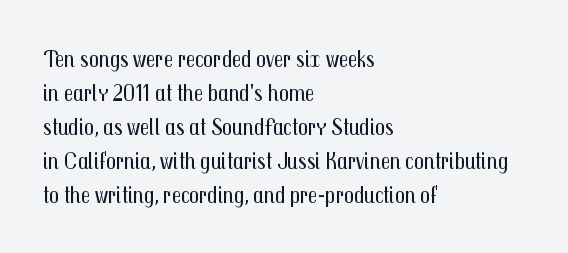
{"italic": "no", "bold": "no", "underline": "no", "align": "left", "line_spacing": "normal", "line_spacing_ratio": 1.42, "letter_spacing": "normal", "letter_spacing_em": 0.0, "glyph_px": 24}
